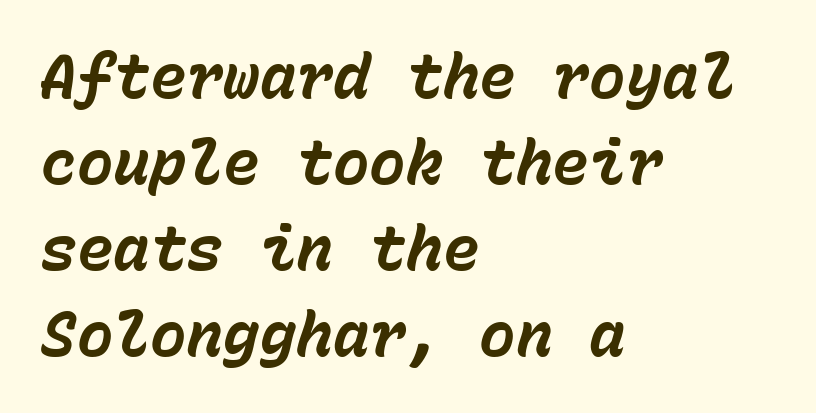
The image shows 61 px bold type, italic (leaning right), monospaced; set left-aligned, normal line spacing (1.41x), normal letter spacing, not underlined; low stroke contrast and a medium x-height.
